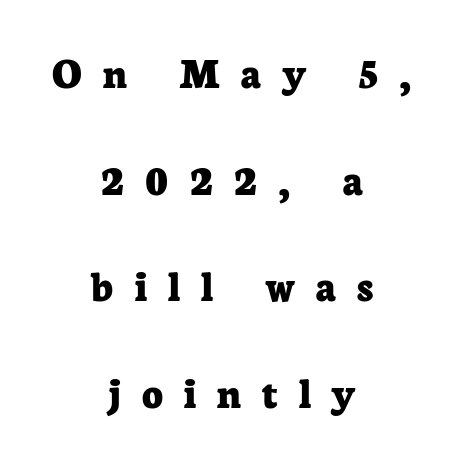
{"serif": "yes", "italic": "no", "bold": "yes", "weight": "bold", "width": "normal", "stroke_contrast": "low", "x_height": "medium", "monospaced": "no", "underline": "no", "align": "center", "line_spacing": "loose", "line_spacing_ratio": 2.37, "letter_spacing": "wide", "letter_spacing_em": 0.47, "glyph_px": 45}
